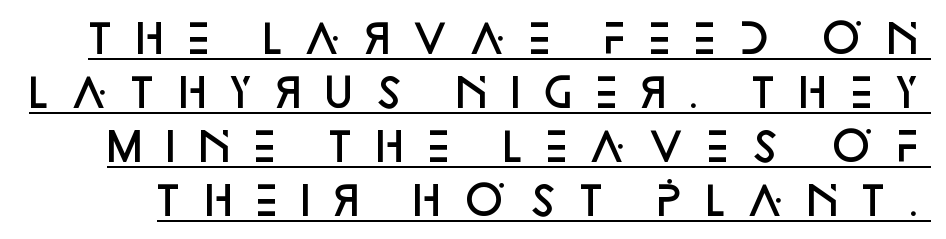
{"serif": "no", "italic": "no", "bold": "semi", "weight": "semibold", "width": "normal", "stroke_contrast": "low", "x_height": "large", "monospaced": "no", "underline": "yes", "line_spacing": "normal", "line_spacing_ratio": 1.35, "letter_spacing": "wide", "letter_spacing_em": 0.3, "glyph_px": 40}
